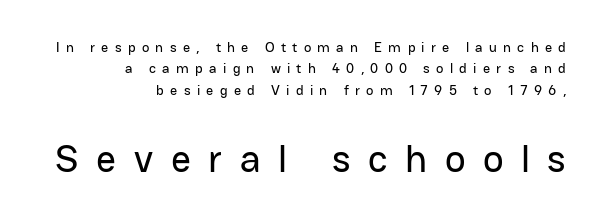
These lines are rendered in a variable-pitch font. Is the letter spacing exaggerated? Yes — the characters are pushed far apart. Line spacing here is normal. The second block has been scaled up relative to the first. The lines are quadded right.
